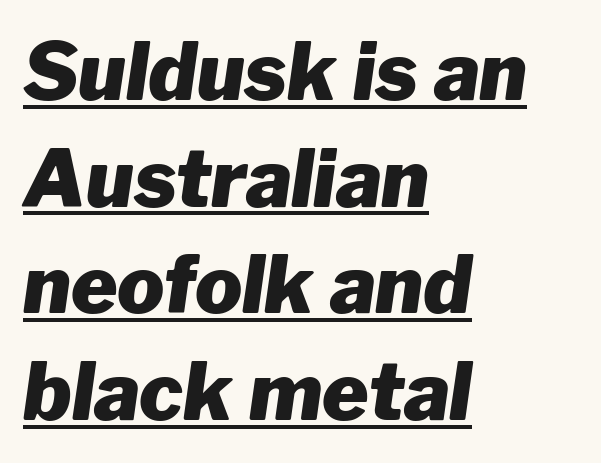
The image shows 79 px heavy type, italic (leaning right); set left-aligned, normal line spacing (1.35x), normal letter spacing, underlined; low stroke contrast and a medium x-height.
